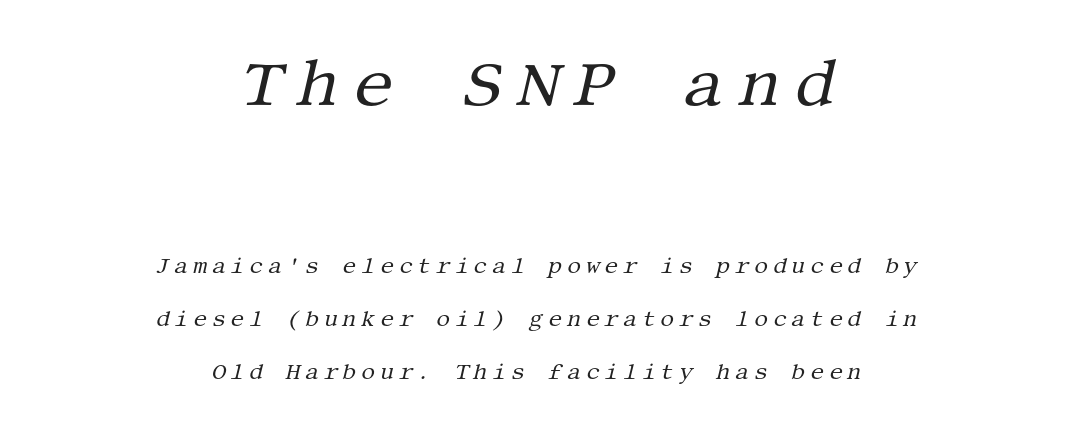
Horizontally, the lines are justified to the midpoint only. How are the letters spaced? Widely, with obvious added tracking. Type without underlining. Compare the two chunks: the upper has the greater cap height. Does the type have serifs? Yes, each stem ends in a small foot.
